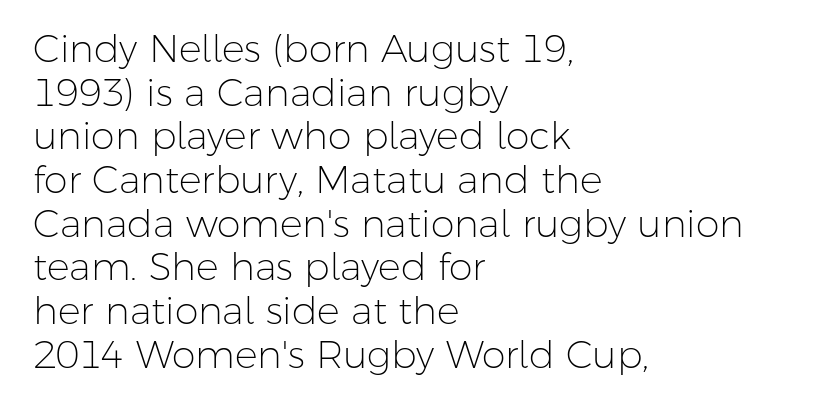
Q: Is the text bold? A: No.
Q: Is the text italic (slanted)? A: No, it is upright.
Q: Is the typeface a serif or a sans-serif typeface? A: Sans-serif.
Q: Is the text underlined? A: No.
Q: How is the paragraph aligned? A: Left-aligned.
Q: Is the spacing between letters normal or unusually wide? A: Normal.
Q: Is the spacing between lines tight, normal or loose? A: Tight.
Q: Width (condensed, normal, or wide)? A: Normal.
Q: Stroke contrast? A: Low.
Q: x-height? A: Medium.
Q: Monospaced? A: No.
